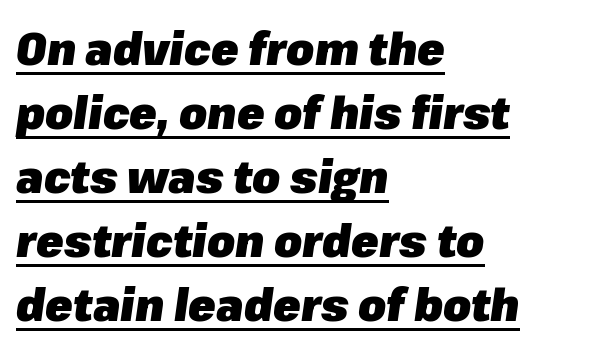
Q: Is the text bold? A: Yes.
Q: Is the text italic (slanted)? A: Yes, it leans right by about 8 degrees.
Q: Is the text underlined? A: Yes.
Q: How is the paragraph aligned? A: Left-aligned.
Q: Is the spacing between letters normal or unusually wide? A: Normal.
Q: Is the spacing between lines tight, normal or loose? A: Normal.
Q: Width (condensed, normal, or wide)? A: Normal.
Q: Stroke contrast? A: Low.
Q: x-height? A: Medium.
Q: Monospaced? A: No.
